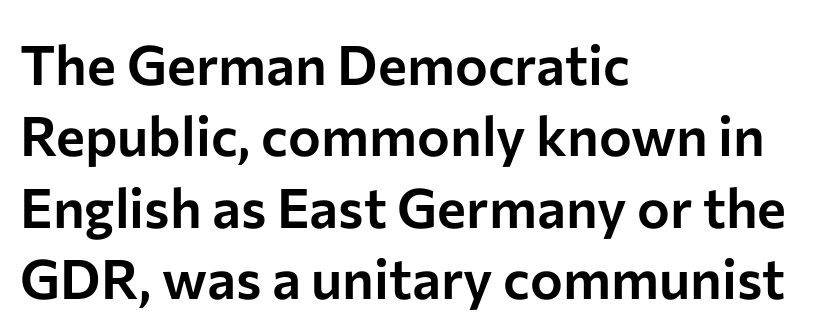
{"serif": "no", "italic": "no", "width": "normal", "stroke_contrast": "low", "x_height": "medium", "monospaced": "no", "underline": "no", "align": "left", "line_spacing": "normal", "line_spacing_ratio": 1.3, "letter_spacing": "normal", "letter_spacing_em": 0.0, "glyph_px": 55}
